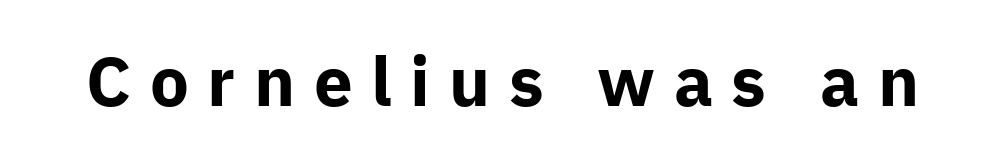
{"serif": "no", "italic": "no", "bold": "yes", "weight": "bold", "width": "normal", "stroke_contrast": "low", "x_height": "medium", "monospaced": "no", "underline": "no", "letter_spacing": "wide", "letter_spacing_em": 0.27, "glyph_px": 69}
